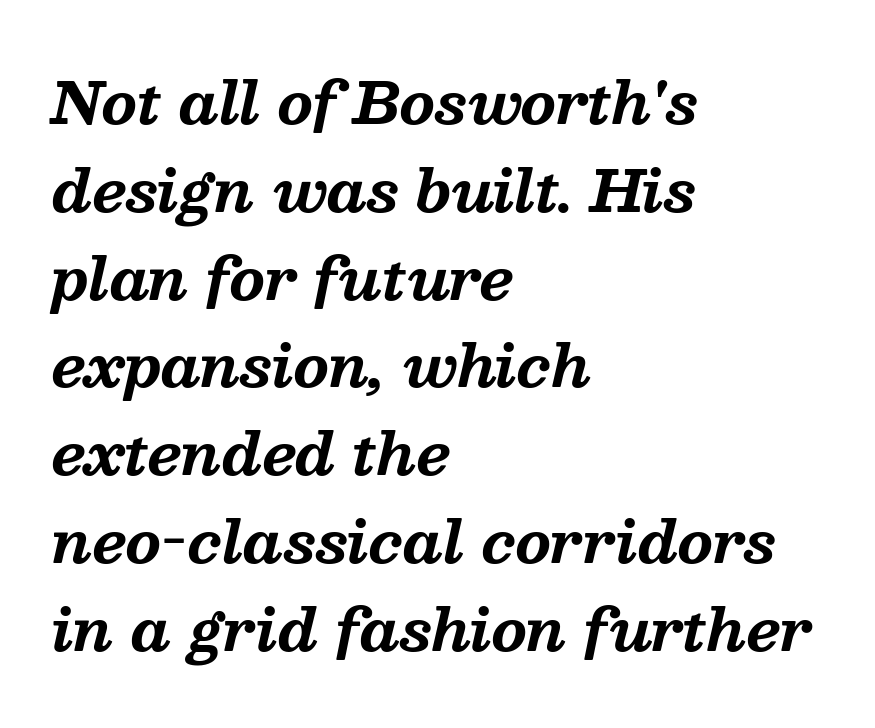
Each letter's strokes conclude with small projecting serifs. The typesetting leans heavy: a genuine bold. The rendering keeps characters at their native spacing. The string is rendered with underlining switched off. Here the designer chose a conventional face with non-uniform glyph widths.
